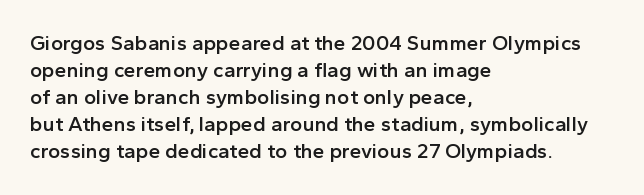
The typography opts for an upright posture over an oblique one. The typesetting leans somewhat heavy: a semibold. Look at the tracking — it's just the regular setting, nothing added. Bare-footed words on every line. Summary of vertical rhythm: regular, with standard interline spacing. The paragraph shown leans on its left margin.
